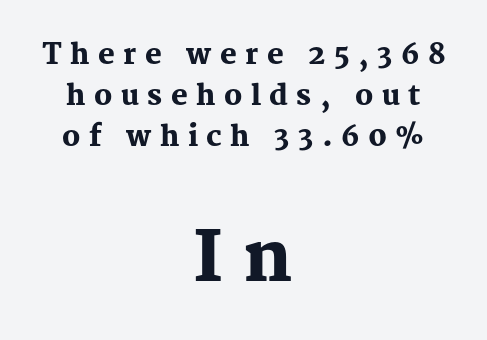
The image shows 69 px heavy serif type, upright; set centered, normal line spacing (1.47x), unusually wide letter spacing (+0.3 em), not underlined; the second (bottom) block is 2.46x larger; medium stroke contrast and a medium x-height.
